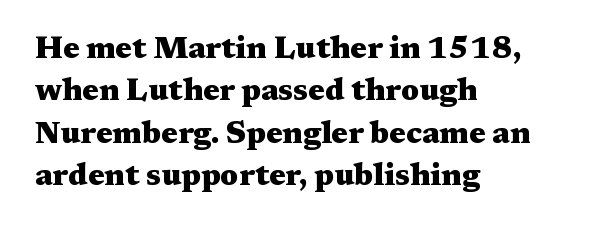
The image shows 31 px heavy, wide serif type, upright; set left-aligned, normal line spacing (1.37x), normal letter spacing, not underlined; medium stroke contrast and a medium x-height.
